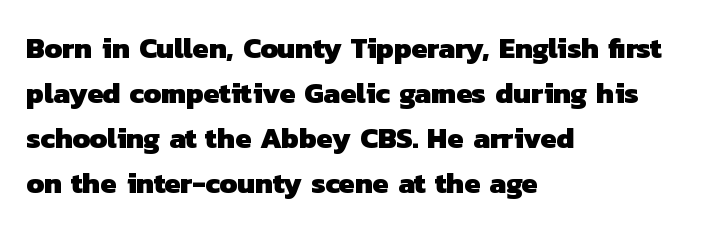
The image shows 29 px heavy sans-serif type; set left-aligned, normal line spacing (1.55x), normal letter spacing, not underlined; low stroke contrast and a medium x-height.
